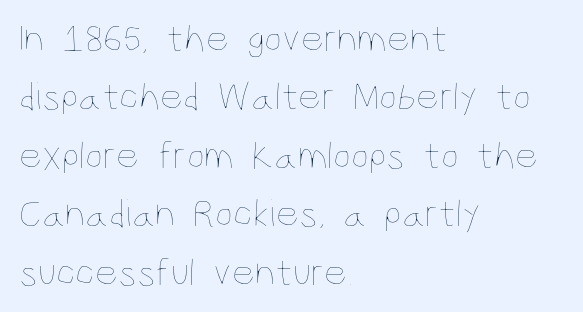
Posture: upright roman. Proportional: the letters do not fall into vertical columns. Rows of type keep a routine distance in the vertical direction. Teacher's note: observe the even left margin — that is flush-left alignment.
